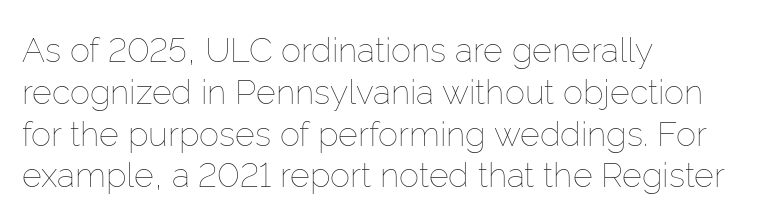
{"italic": "no", "bold": "no", "weight": "thin", "width": "normal", "stroke_contrast": "low", "x_height": "medium", "monospaced": "no", "underline": "no", "align": "left", "line_spacing_ratio": 1.23, "letter_spacing": "normal", "letter_spacing_em": 0.0, "glyph_px": 34}
